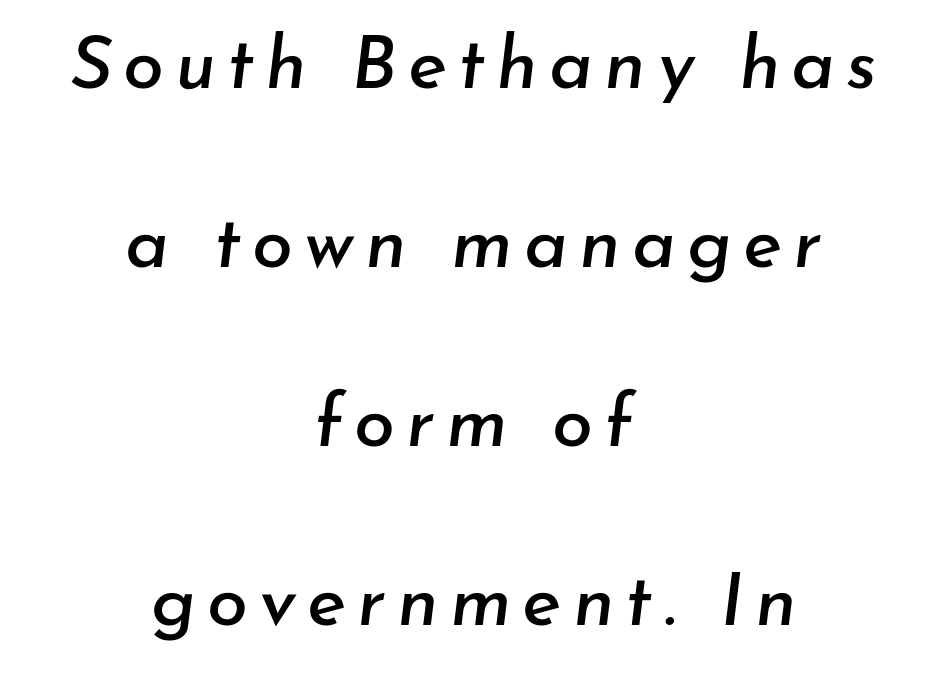
The image shows 74 px text type, italic (leaning right); set centered, loose line spacing (2.42x), not underlined; low stroke contrast and a small x-height.
